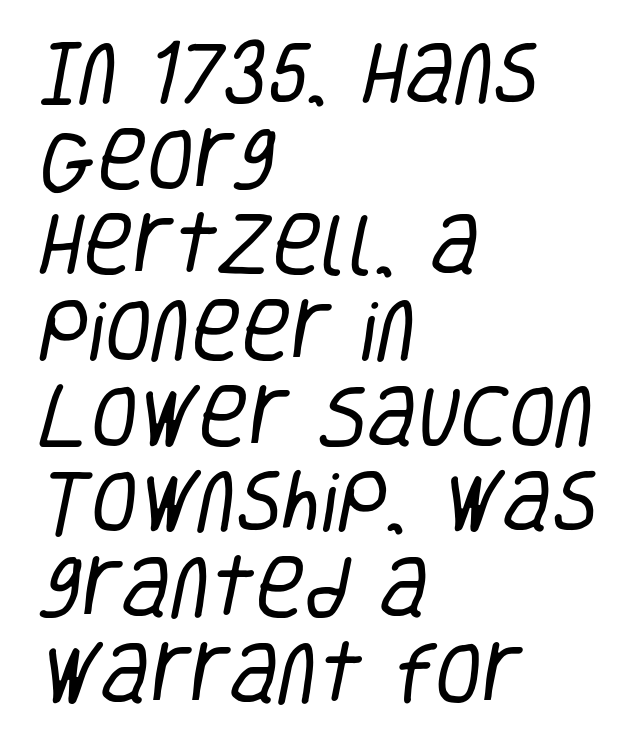
The image shows 68 px regular-weight, condensed sans-serif type; set left-aligned, normal line spacing (1.26x), normal letter spacing, not underlined; low stroke contrast and a large x-height.
